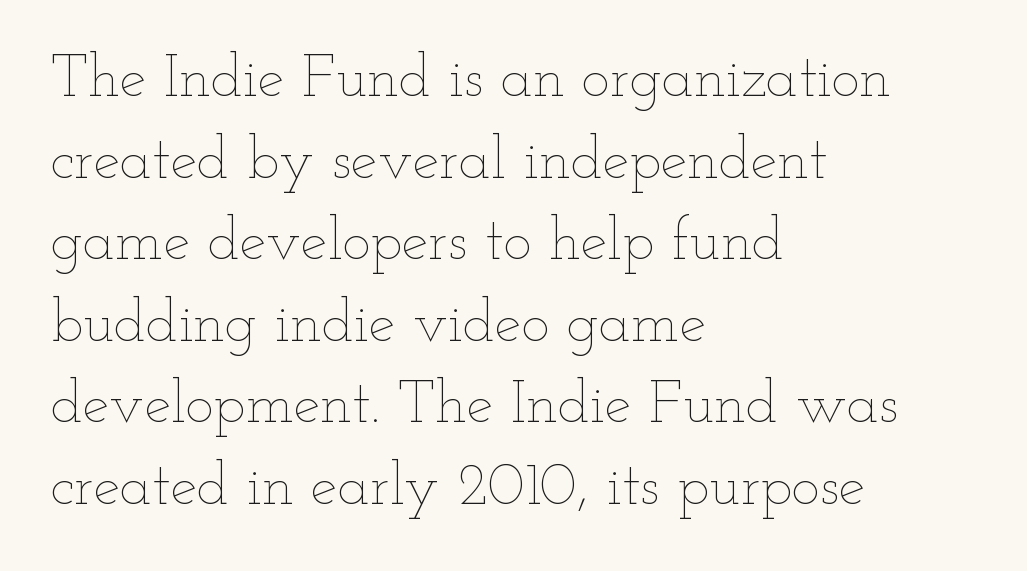
{"italic": "no", "bold": "no", "weight": "thin", "width": "wide", "stroke_contrast": "low", "x_height": "small", "monospaced": "no", "underline": "no", "align": "left", "line_spacing": "normal", "line_spacing_ratio": 1.36, "letter_spacing": "normal", "letter_spacing_em": 0.0, "glyph_px": 60}
